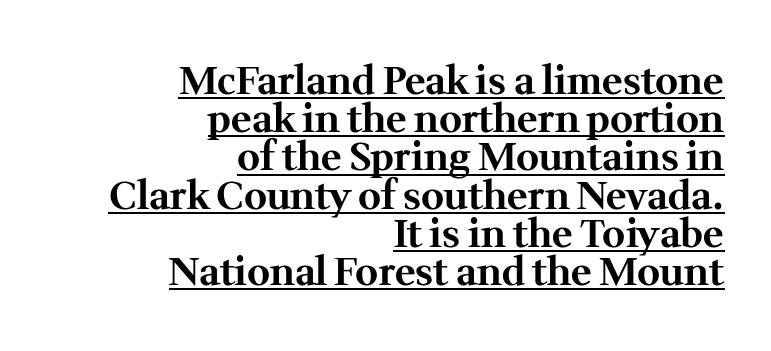
The image shows 39 px bold serif type, upright; set right-aligned, tight line spacing (0.98x), normal letter spacing, underlined; medium stroke contrast and a medium x-height.
